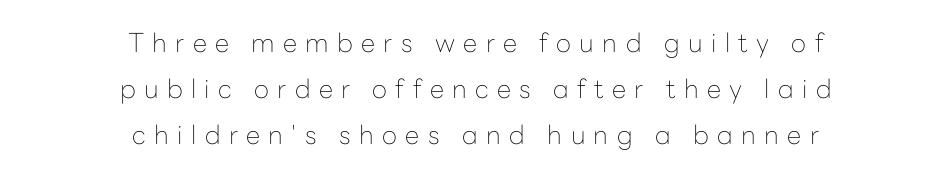
The image shows 26 px text type, upright; set centered, line spacing 1.76x, unusually wide letter spacing (+0.32 em), not underlined.
